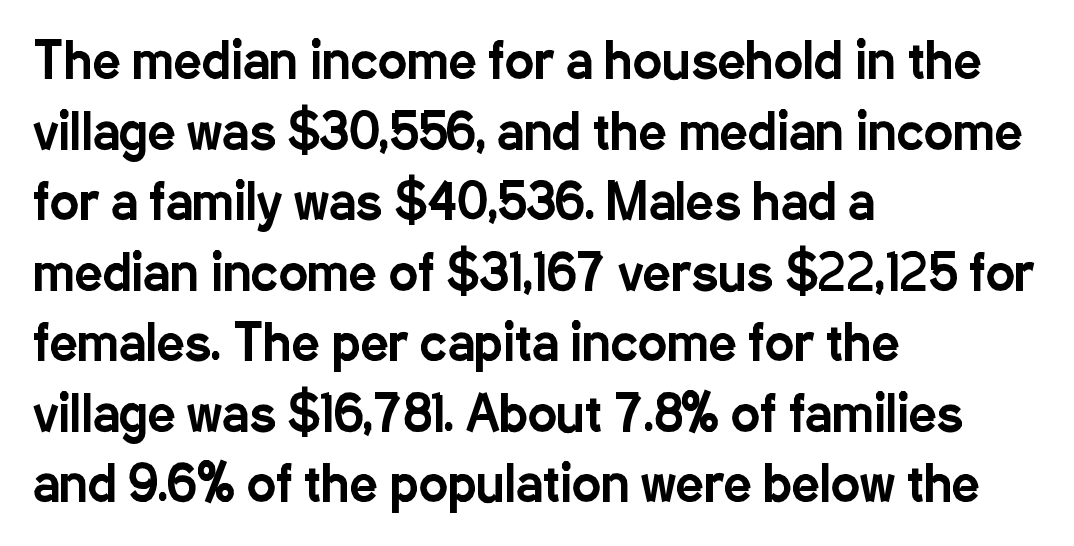
The image shows 49 px condensed sans-serif type, upright; set left-aligned, normal line spacing (1.44x), normal letter spacing, not underlined; low stroke contrast and a medium x-height.
